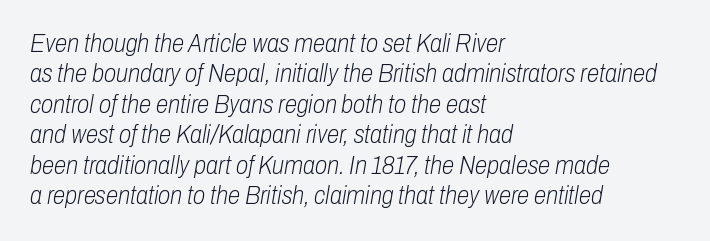
Q: Is the text bold? A: No.
Q: Is the text italic (slanted)? A: Yes, it leans right by about 10 degrees.
Q: Is the text underlined? A: No.
Q: How is the paragraph aligned? A: Left-aligned.
Q: Is the spacing between letters normal or unusually wide? A: Normal.
